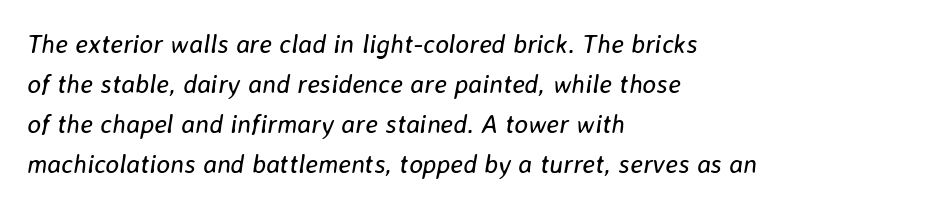
{"italic": "yes", "lean": "right", "slant_degrees": 8, "bold": "no", "underline": "no", "align": "left", "line_spacing": "normal", "line_spacing_ratio": 1.54, "letter_spacing": "normal", "letter_spacing_em": 0.0, "glyph_px": 26}
